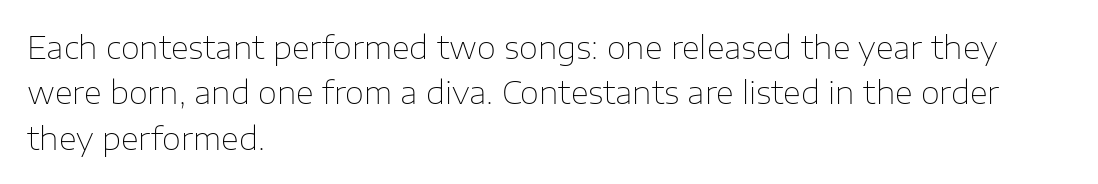
The image shows 31 px thin sans-serif type, upright; set left-aligned, normal line spacing (1.46x), normal letter spacing, not underlined; low stroke contrast and a medium x-height.
